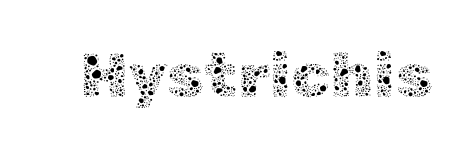
The image shows 63 px thin type, upright; set normal letter spacing, not underlined; a medium x-height.
